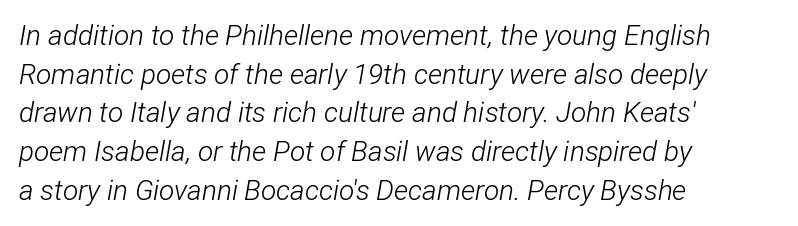
The image shows 28 px light, condensed type, italic (leaning right); set left-aligned, normal line spacing (1.38x), normal letter spacing, not underlined; low stroke contrast and a medium x-height.
